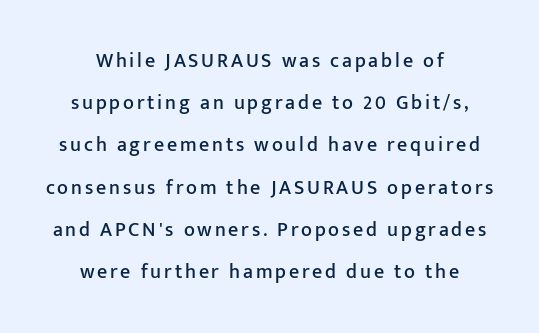
{"italic": "no", "underline": "no", "align": "center", "line_spacing": "loose", "line_spacing_ratio": 2.11, "glyph_px": 20}
